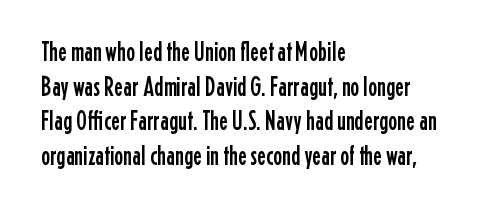
{"italic": "no", "underline": "no", "align": "left", "line_spacing": "normal", "line_spacing_ratio": 1.28, "letter_spacing": "normal", "letter_spacing_em": 0.0, "glyph_px": 27}
